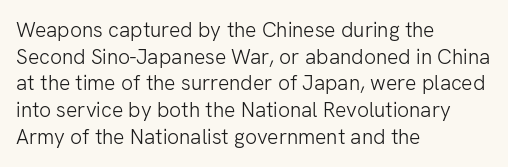
{"italic": "no", "bold": "no", "underline": "no", "align": "left", "line_spacing": "normal", "line_spacing_ratio": 1.27, "letter_spacing": "normal", "letter_spacing_em": 0.0, "glyph_px": 21}
